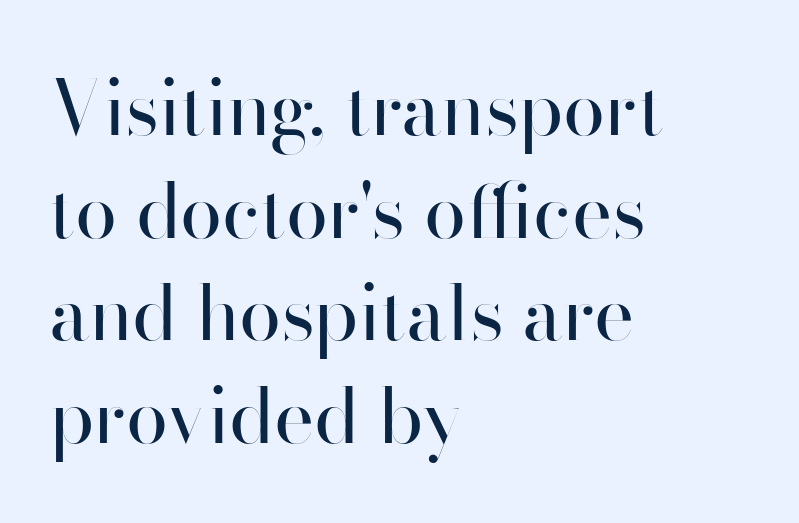
Q: Is the text bold? A: No.
Q: Is the text italic (slanted)? A: No, it is upright.
Q: Is the typeface a serif or a sans-serif typeface? A: Sans-serif.
Q: Is the text underlined? A: No.
Q: How is the paragraph aligned? A: Left-aligned.
Q: Is the spacing between letters normal or unusually wide? A: Normal.
Q: Is the spacing between lines tight, normal or loose? A: Normal.
Q: Width (condensed, normal, or wide)? A: Normal.
Q: Stroke contrast? A: High.
Q: x-height? A: Small.
Q: Monospaced? A: No.
